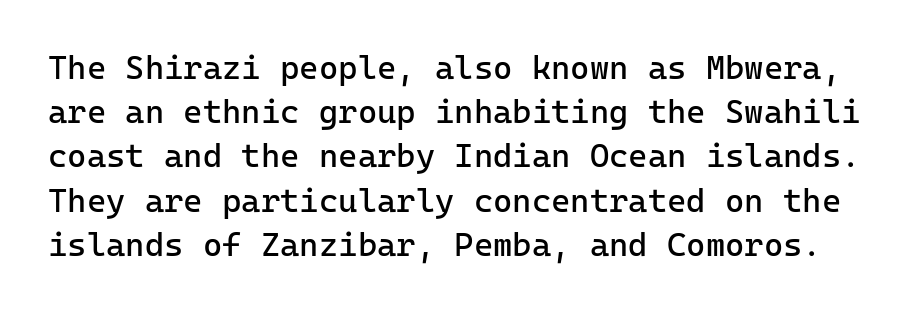
Posture: upright roman. This rendering features lettering with no underline. Is this a heavy cut? Hardly; it is regular or lighter. Spacing verdict: monospaced, one width for all characters.
